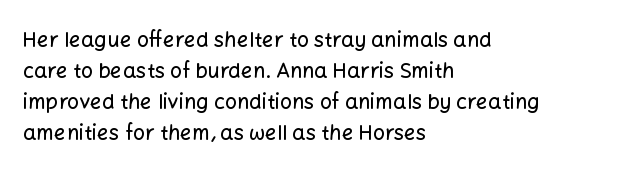
{"italic": "no", "underline": "no", "align": "left", "line_spacing": "normal", "line_spacing_ratio": 1.48, "letter_spacing": "normal", "letter_spacing_em": 0.0, "glyph_px": 21}
